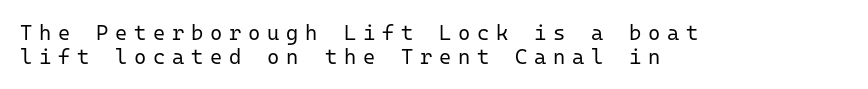
The image shows 21 px text type, upright; set left-aligned, tight line spacing (1.13x), unusually wide letter spacing (+0.32 em), not underlined.
